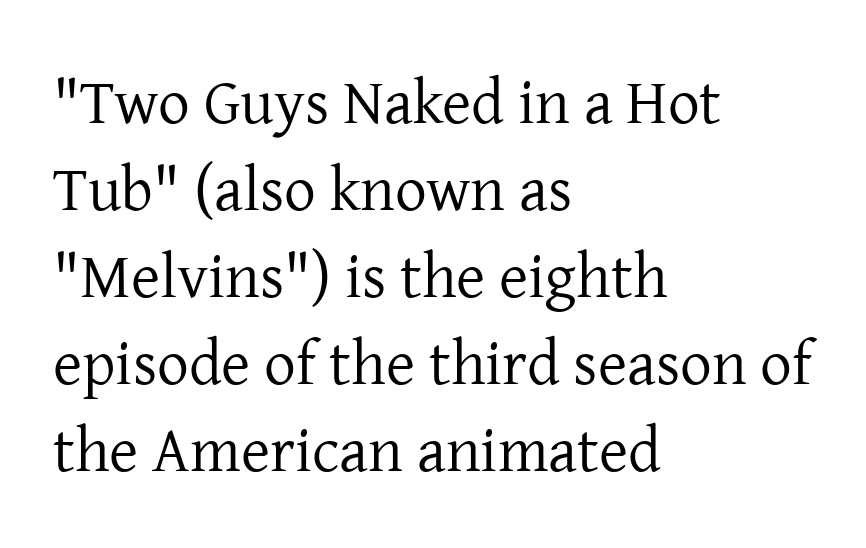
The leading is moderate, giving the passage an even texture. The typeface has the unassuming heft of standard copy or less. A classic flush-left, rag-right setting is used for this passage. Spacing between characters is what you'd get straight out of the box.
